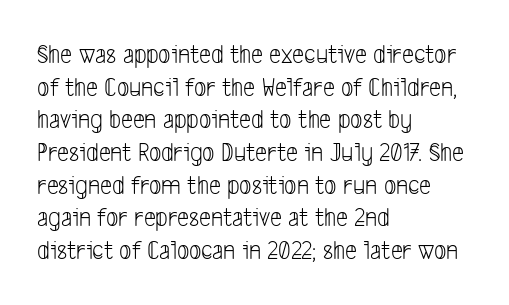
The image shows 27 px text type; set left-aligned, line spacing 1.21x, normal letter spacing, not underlined.
